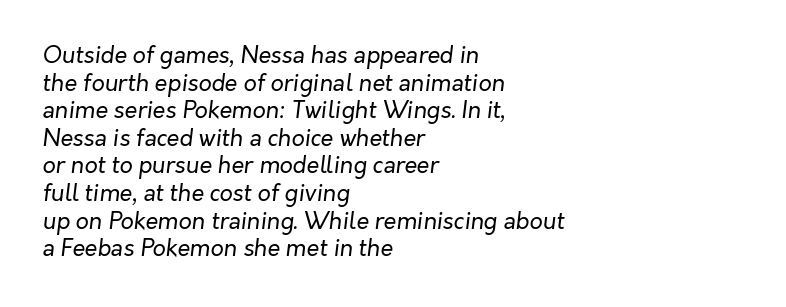
Q: Is the text bold? A: No.
Q: Is the text italic (slanted)? A: Yes, it leans right by about 7 degrees.
Q: Is the text underlined? A: No.
Q: How is the paragraph aligned? A: Left-aligned.
Q: Is the spacing between letters normal or unusually wide? A: Normal.
